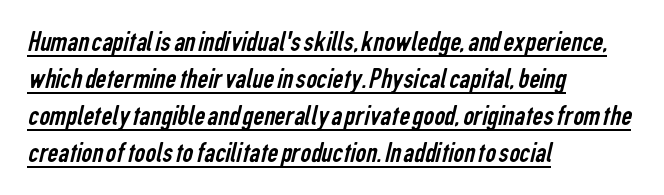
Each line of the rendering has a horizontal stroke beneath the glyphs. Honestly, the letter spacing is just normal — you wouldn't notice it. Layout note: lines flush left. Stroke thickness stays within the range of a standard reading face or lighter.
